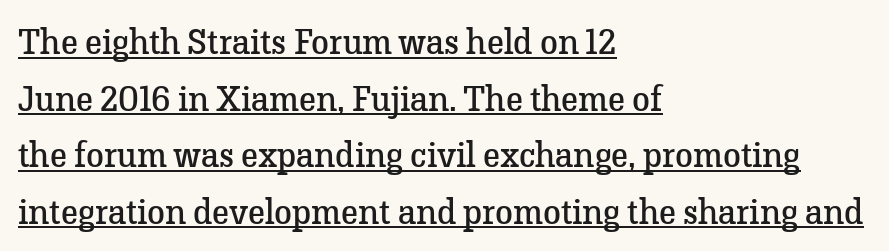
The image shows 36 px regular-weight serif type, upright; set left-aligned, normal line spacing (1.57x), normal letter spacing, underlined; low stroke contrast and a medium x-height.
